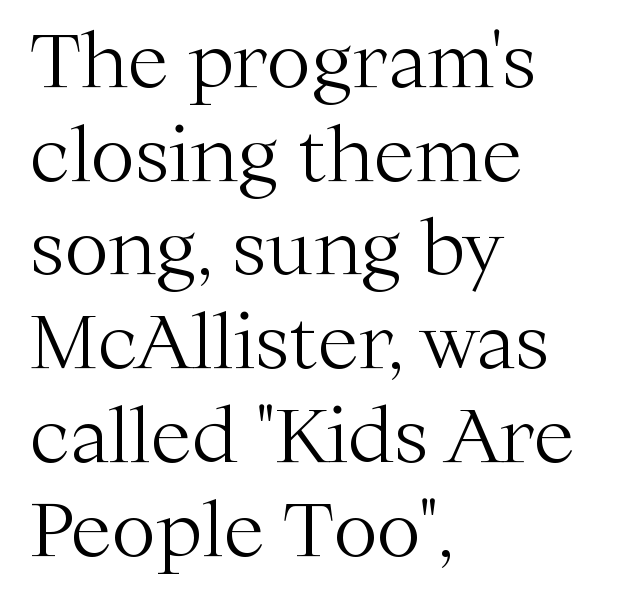
{"serif": "yes", "italic": "no", "bold": "no", "weight": "light", "width": "normal", "stroke_contrast": "medium", "x_height": "medium", "monospaced": "no", "underline": "no", "align": "left", "line_spacing": "normal", "line_spacing_ratio": 1.25, "letter_spacing": "normal", "letter_spacing_em": 0.0, "glyph_px": 75}
